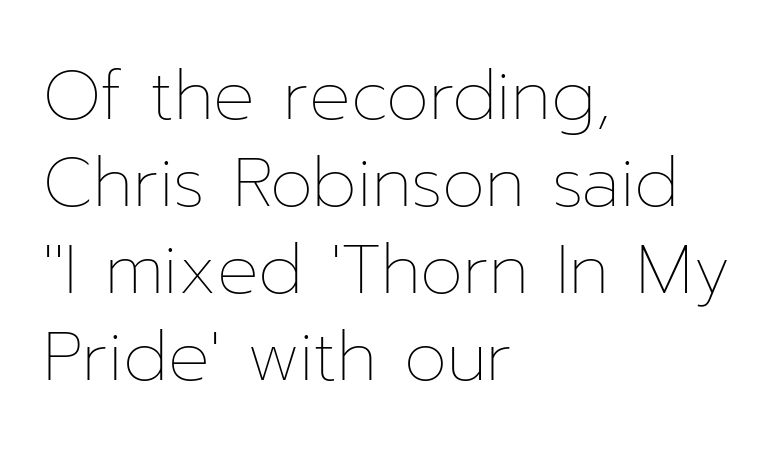
The horizontal fit of the characters is conventional and even. The face used here is proportionally spaced, like ordinary book or web type. Compared with a centered layout, this one pins lines to the left instead. Is the type heavy? It reads as light-to-regular instead. Rendered with straight, roman letterforms. Reading down the column, the eye jumps a familiar distance to each next line.
